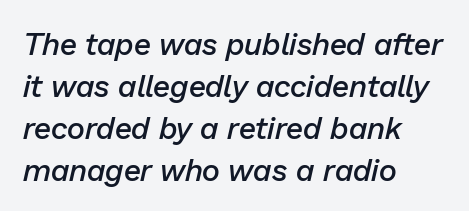
{"italic": "yes", "lean": "right", "slant_degrees": 13, "bold": "semi", "weight": "semibold", "width": "normal", "stroke_contrast": "low", "x_height": "medium", "monospaced": "no", "underline": "no", "align": "left", "line_spacing": "normal", "line_spacing_ratio": 1.35, "letter_spacing": "normal", "letter_spacing_em": 0.0, "glyph_px": 31}
